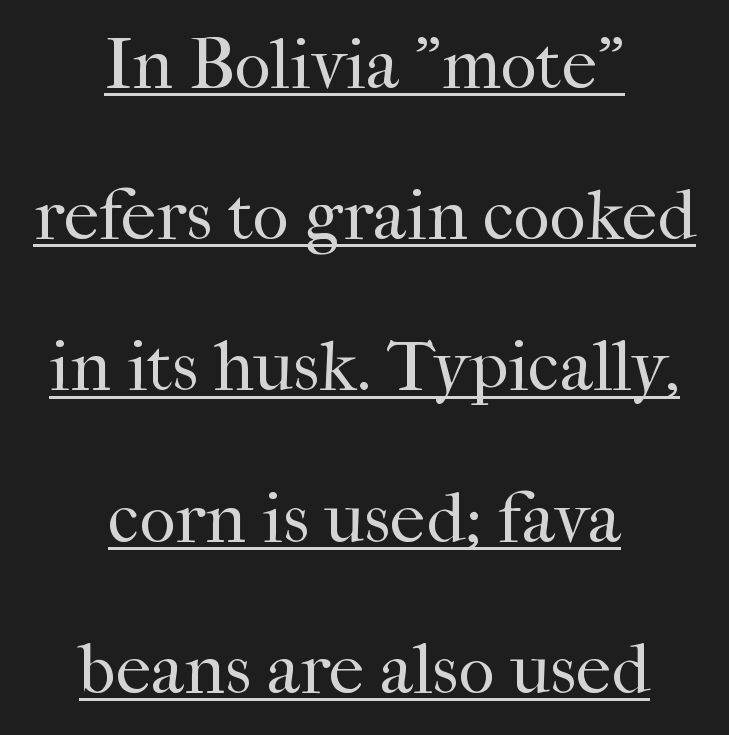
Q: Is the text bold? A: No.
Q: Is the text italic (slanted)? A: No, it is upright.
Q: Is the typeface a serif or a sans-serif typeface? A: Serif.
Q: Is the text underlined? A: Yes.
Q: How is the paragraph aligned? A: Centered.
Q: Is the spacing between letters normal or unusually wide? A: Normal.
Q: Is the spacing between lines tight, normal or loose? A: Loose.
Q: Width (condensed, normal, or wide)? A: Normal.
Q: Stroke contrast? A: High.
Q: x-height? A: Medium.
Q: Monospaced? A: No.
